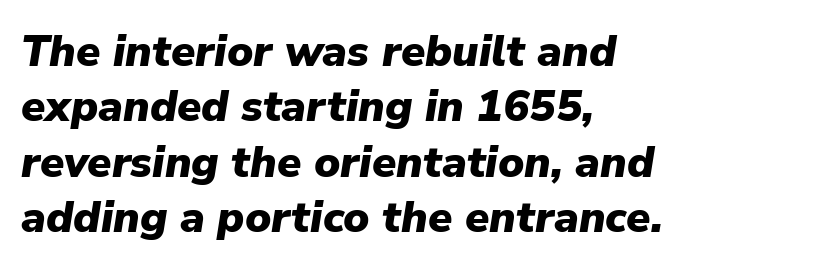
The image shows 44 px heavy type, italic (leaning right); set left-aligned, normal line spacing (1.26x), normal letter spacing, not underlined; low stroke contrast and a medium x-height.
